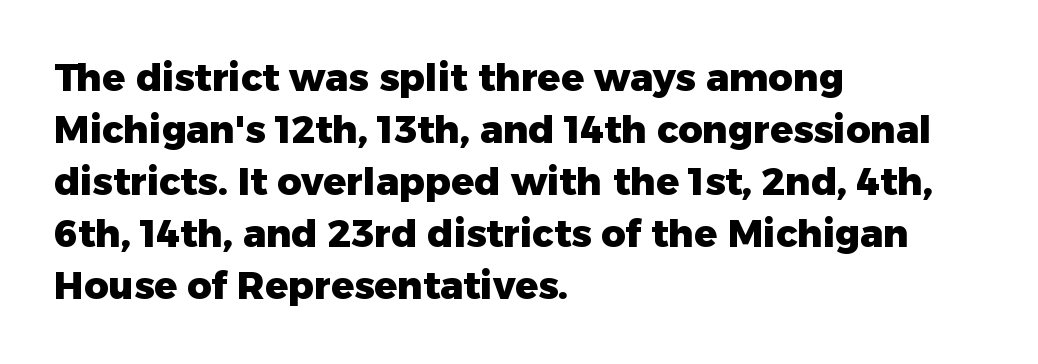
The image shows 38 px heavy sans-serif type, upright; set left-aligned, normal line spacing (1.37x), normal letter spacing, not underlined; low stroke contrast and a medium x-height.
